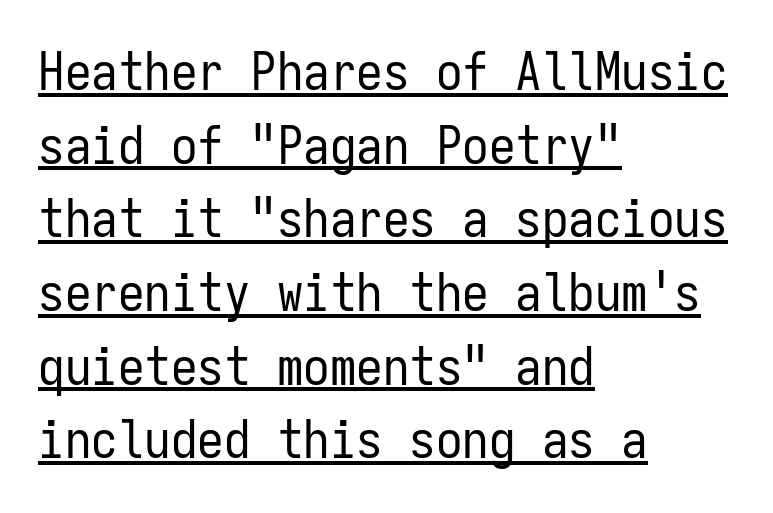
The passage shown is not bold in any degree. Looks like someone drew a line under every word here. Nope, no serifs anywhere on these letters. How would I describe the line gaps? Plain and ordinary.
